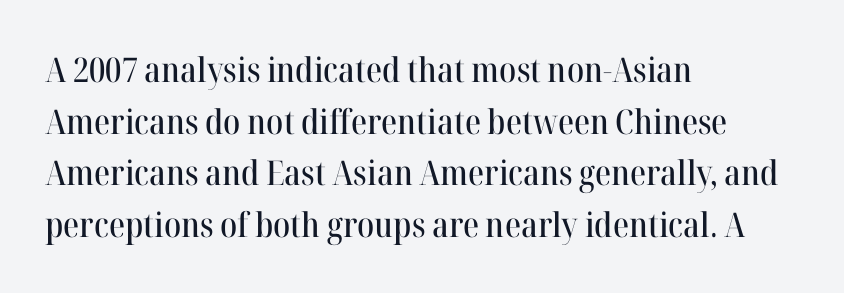
Q: Is the text italic (slanted)? A: No, it is upright.
Q: Is the typeface a serif or a sans-serif typeface? A: Serif.
Q: Is the text underlined? A: No.
Q: How is the paragraph aligned? A: Left-aligned.
Q: Is the spacing between letters normal or unusually wide? A: Normal.
Q: Is the spacing between lines tight, normal or loose? A: Normal.
Q: Width (condensed, normal, or wide)? A: Normal.
Q: Stroke contrast? A: High.
Q: x-height? A: Medium.
Q: Monospaced? A: No.
